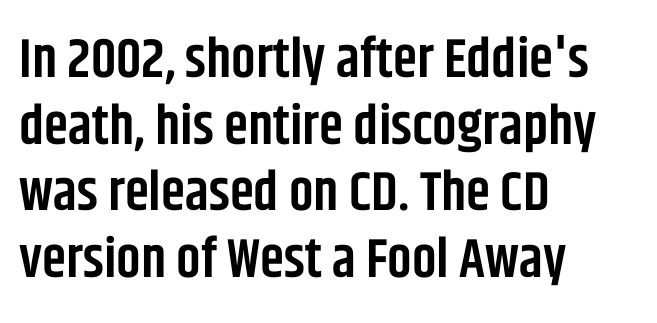
The tracking reads as untouched default to a designer's eye. Observe the absence of serifs on each vertical stroke in this sample. A somewhat darkened texture: the type is semibold rather than bold. The rendering uses natural spacing where letterforms have individual widths.
